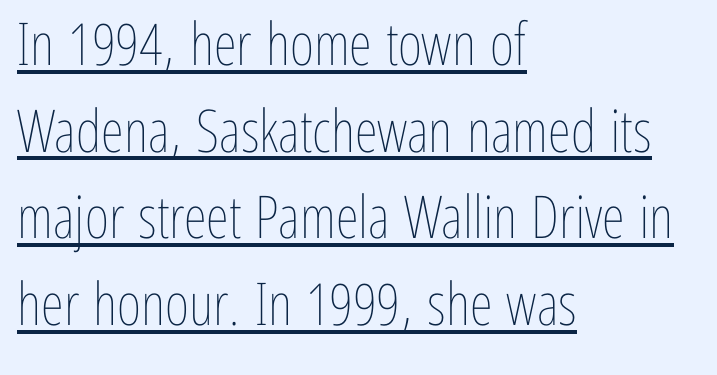
Characters follow at the spacing the type designer built in. These lines are rendered in a variable-pitch font. In CSS terms this would be text-align: left. Leading matches the norm, producing a regular column. Glance below the letters and you will spot a drawn line.
